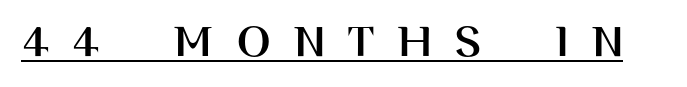
The image shows 50 px sans-serif type, upright; set unusually wide letter spacing (+0.44 em), underlined; high stroke contrast and a large x-height.
